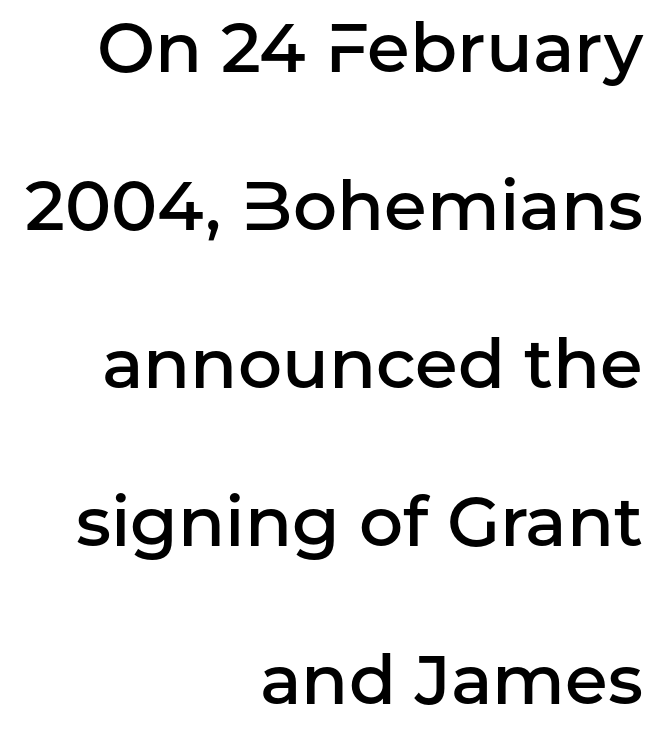
{"serif": "no", "italic": "no", "bold": "semi", "weight": "semibold", "width": "normal", "stroke_contrast": "low", "x_height": "medium", "monospaced": "no", "underline": "no", "align": "right", "line_spacing": "loose", "line_spacing_ratio": 2.29, "letter_spacing": "normal", "letter_spacing_em": 0.0, "glyph_px": 69}
